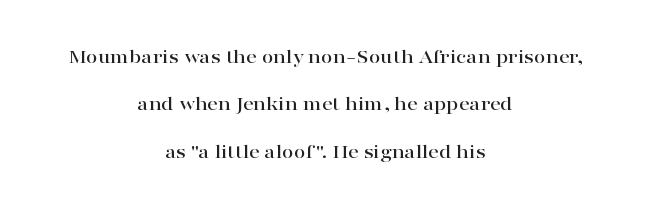
Q: Is the text italic (slanted)? A: No, it is upright.
Q: Is the text underlined? A: No.
Q: How is the paragraph aligned? A: Centered.
Q: Is the spacing between letters normal or unusually wide? A: Normal.
Q: Is the spacing between lines tight, normal or loose? A: Loose.
